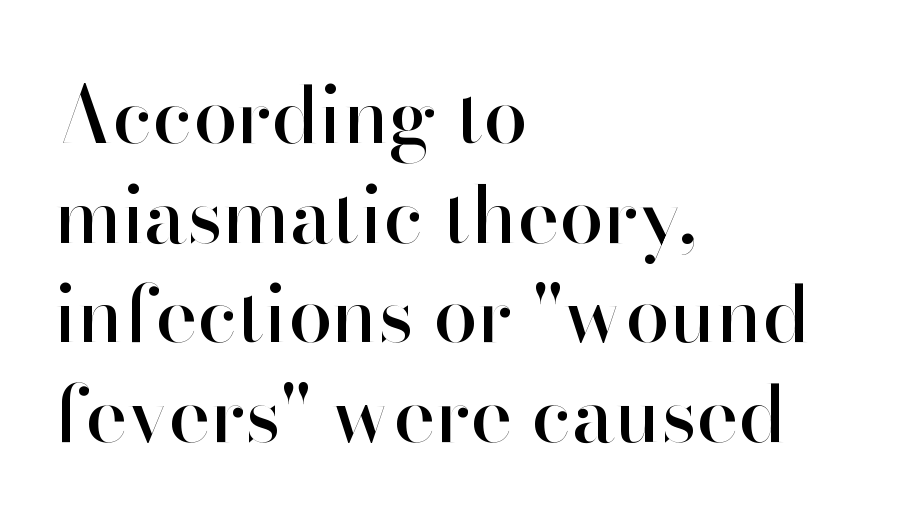
The image shows 79 px sans-serif type, upright; set left-aligned, normal line spacing (1.26x), normal letter spacing, not underlined; high stroke contrast and a small x-height.
